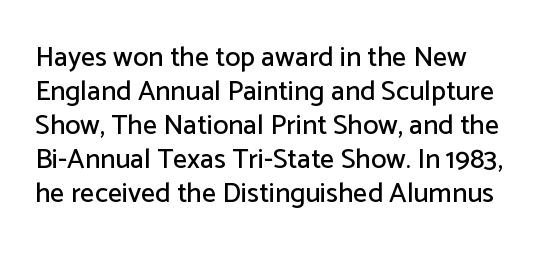
Q: Is the text italic (slanted)? A: No, it is upright.
Q: Is the typeface a serif or a sans-serif typeface? A: Sans-serif.
Q: Is the text underlined? A: No.
Q: Is the spacing between letters normal or unusually wide? A: Normal.
Q: Width (condensed, normal, or wide)? A: Normal.
Q: Stroke contrast? A: Low.
Q: x-height? A: Medium.
Q: Monospaced? A: No.
